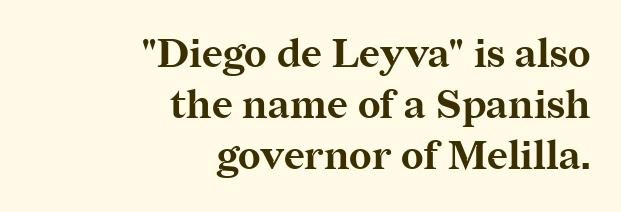
Letter spacing: default. Typographically, this falls in the serif category. Descender tails drop into unmarked territory. It's the straight-up-and-down kind of type. Spacing verdict: proportional, widths tailored to each character. This rendering uses right alignment, leaving the left contour irregular.
